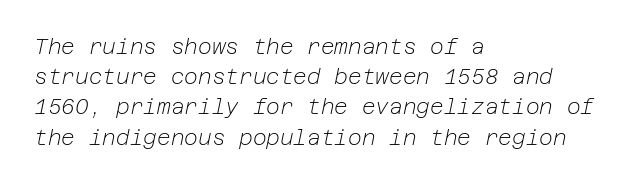
The image shows 21 px text type, italic (leaning right); set left-aligned, normal line spacing (1.44x), normal letter spacing, not underlined.
